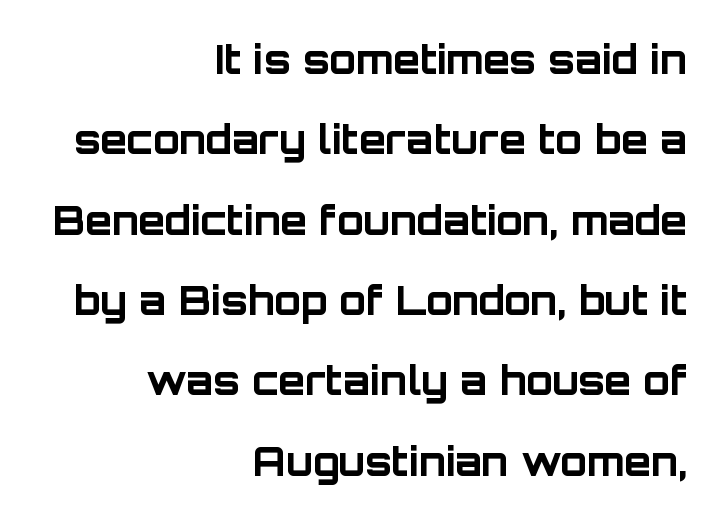
The image shows 39 px bold sans-serif type, upright; set right-aligned, loose line spacing (2.06x), normal letter spacing, not underlined; low stroke contrast and a large x-height.
